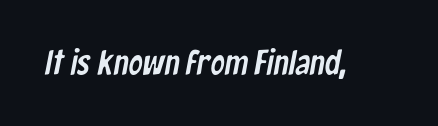
The image shows 35 px condensed sans-serif type; set normal letter spacing, not underlined; low stroke contrast and a medium x-height.
